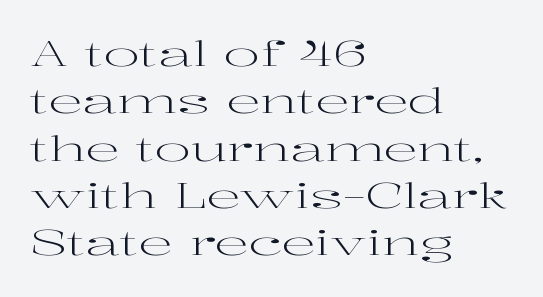
The image shows 34 px regular-weight, wide serif type, upright; set left-aligned, normal line spacing (1.39x), normal letter spacing, not underlined; high stroke contrast and a medium x-height.
